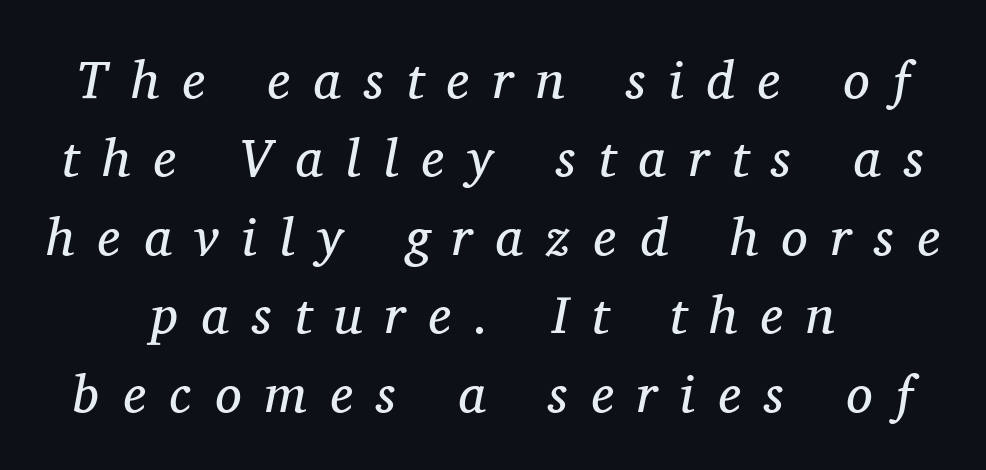
What's the leading like? Ordinary, nothing unusual. Loose tracking; the words dissolve into strings of separated letters. The passage shown is not underscored anywhere. No letter is thick-stroked: the sample isn't bold. Emphasis-style slanted type is in use. The type family on display is of the serif kind.
